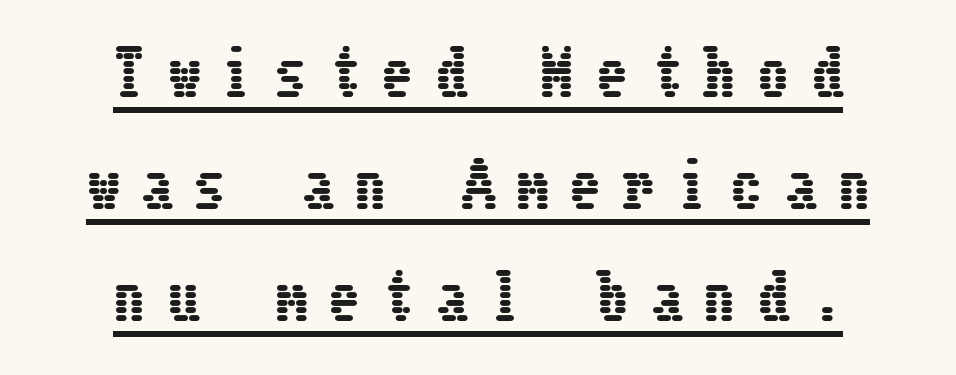
The image shows 61 px condensed type, upright; set centered, line spacing 1.84x, unusually wide letter spacing (+0.38 em), underlined; low stroke contrast and a medium x-height.
